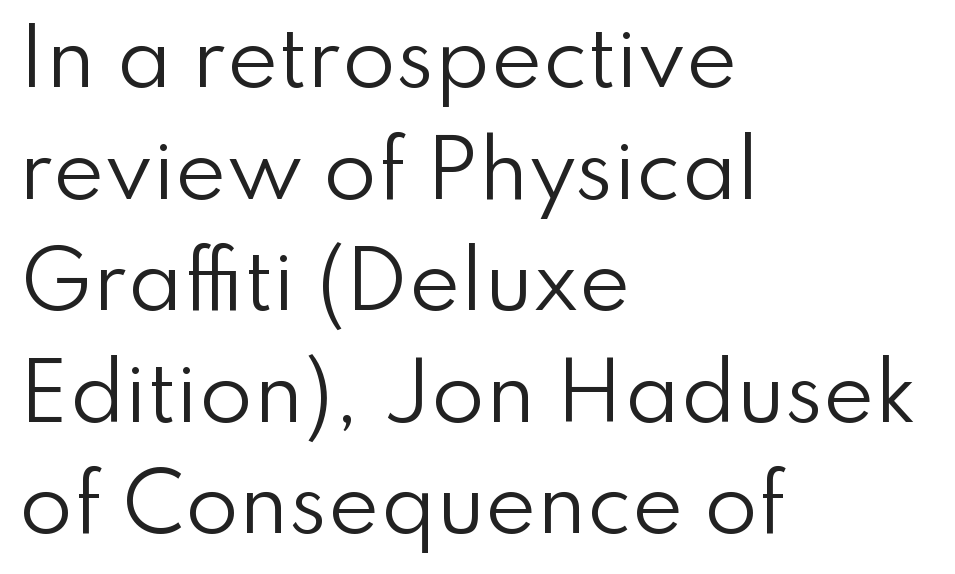
The image shows 78 px regular-weight sans-serif type, upright; set left-aligned, normal line spacing (1.43x), normal letter spacing, not underlined; low stroke contrast and a small x-height.
